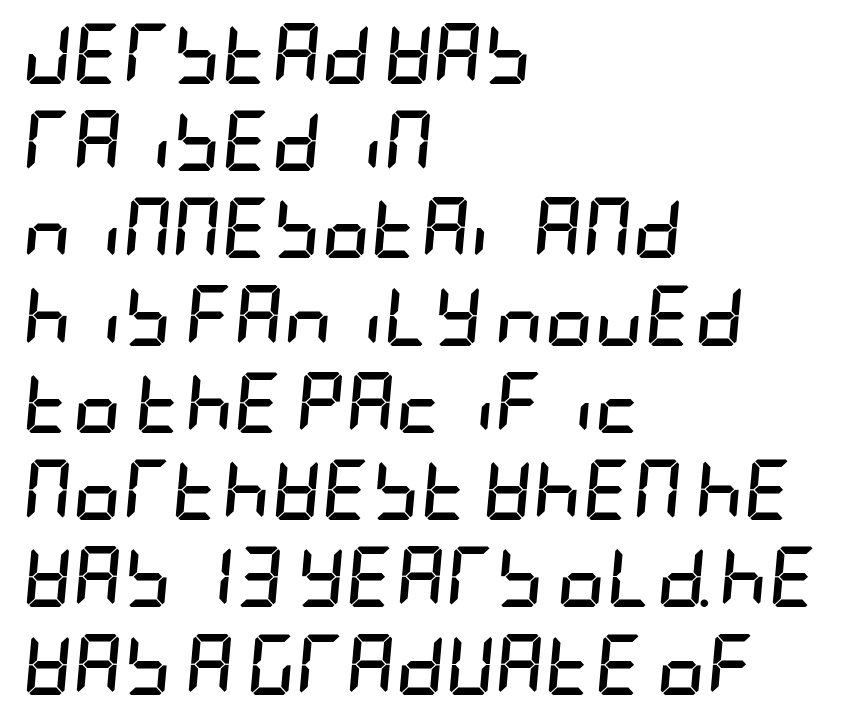
Q: Is the text bold? A: Yes.
Q: Is the text italic (slanted)? A: Yes, it leans right by about 5 degrees.
Q: Is the text underlined? A: No.
Q: How is the paragraph aligned? A: Left-aligned.
Q: Is the spacing between letters normal or unusually wide? A: Normal.
Q: Is the spacing between lines tight, normal or loose? A: Normal.
Q: Width (condensed, normal, or wide)? A: Condensed.
Q: Stroke contrast? A: Low.
Q: x-height? A: Large.
